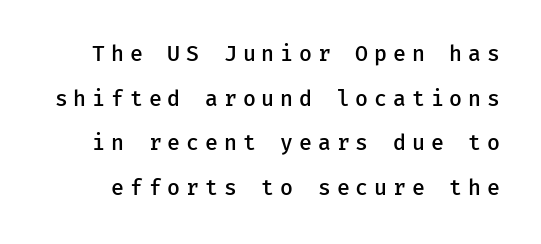
Q: Is the text bold? A: Semi-bold.
Q: Is the text italic (slanted)? A: No, it is upright.
Q: Is the text underlined? A: No.
Q: Is the spacing between letters normal or unusually wide? A: Unusually wide.
Q: Is the spacing between lines tight, normal or loose? A: Loose.
